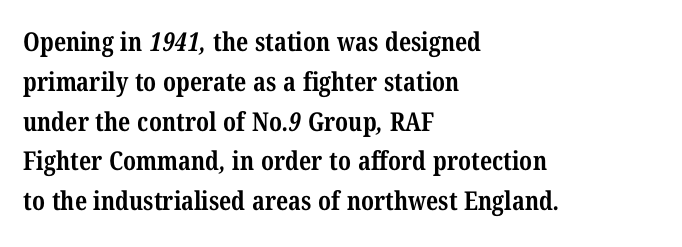
{"bold": "yes", "underline": "no", "align": "left", "line_spacing": "normal", "line_spacing_ratio": 1.53, "letter_spacing": "normal", "letter_spacing_em": 0.0, "glyph_px": 26}
